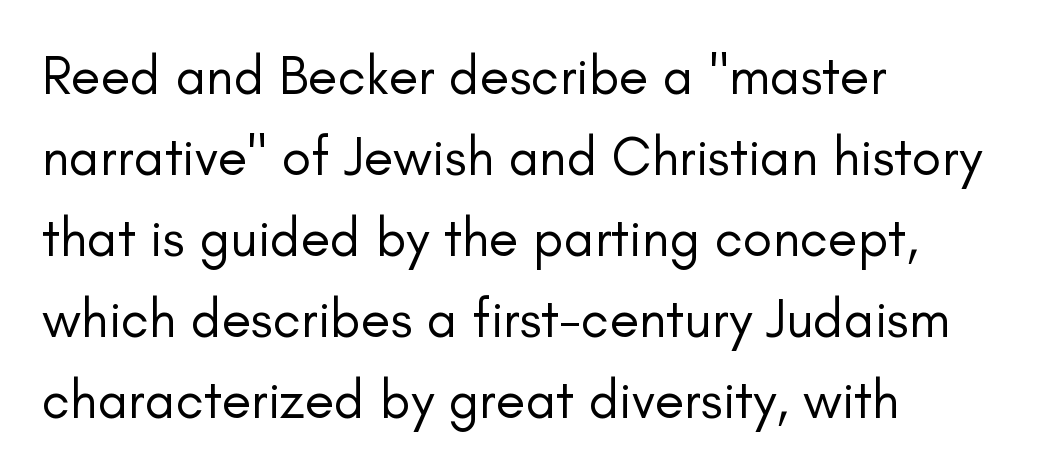
Q: Is the text bold? A: No.
Q: Is the text italic (slanted)? A: No, it is upright.
Q: Is the typeface a serif or a sans-serif typeface? A: Sans-serif.
Q: Is the text underlined? A: No.
Q: How is the paragraph aligned? A: Left-aligned.
Q: Is the spacing between letters normal or unusually wide? A: Normal.
Q: Is the spacing between lines tight, normal or loose? A: Normal.
Q: Width (condensed, normal, or wide)? A: Normal.
Q: Stroke contrast? A: Low.
Q: x-height? A: Small.
Q: Monospaced? A: No.
